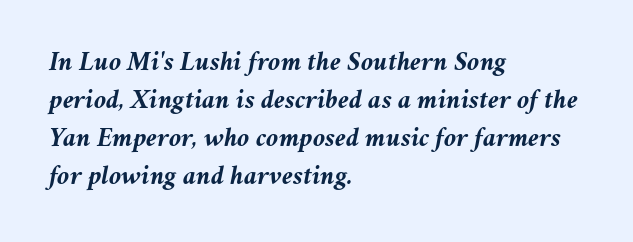
Q: Is the text bold? A: Yes.
Q: Is the text italic (slanted)? A: Yes, it leans right by about 11 degrees.
Q: Is the text underlined? A: No.
Q: How is the paragraph aligned? A: Left-aligned.
Q: Is the spacing between letters normal or unusually wide? A: Normal.
Q: Is the spacing between lines tight, normal or loose? A: Normal.
Q: Width (condensed, normal, or wide)? A: Normal.
Q: Stroke contrast? A: Medium.
Q: x-height? A: Medium.
Q: Monospaced? A: No.
